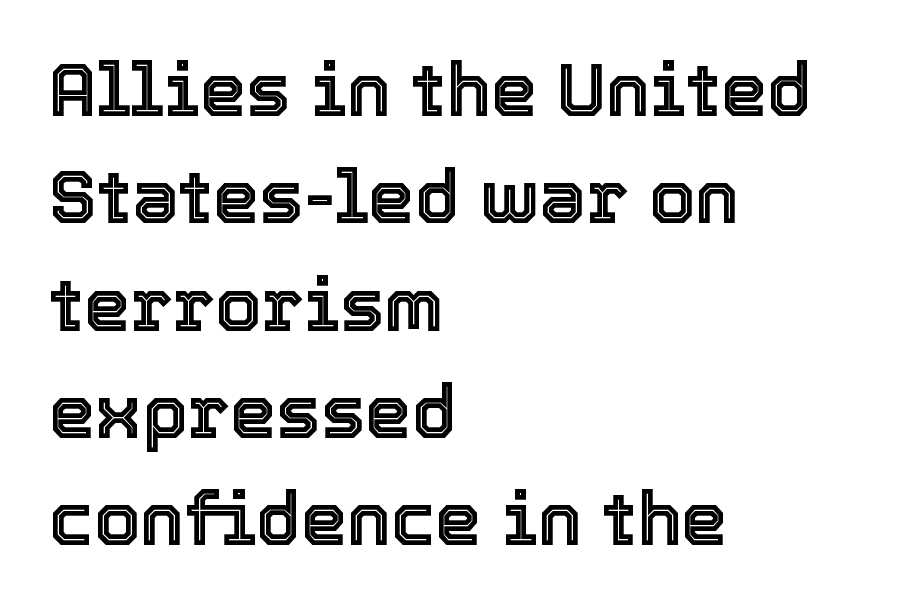
Q: Is the text italic (slanted)? A: No, it is upright.
Q: Is the text underlined? A: No.
Q: How is the paragraph aligned? A: Left-aligned.
Q: Is the spacing between letters normal or unusually wide? A: Normal.
Q: Is the spacing between lines tight, normal or loose? A: Normal.
Q: Width (condensed, normal, or wide)? A: Normal.
Q: x-height? A: Medium.
Q: Monospaced? A: No.
